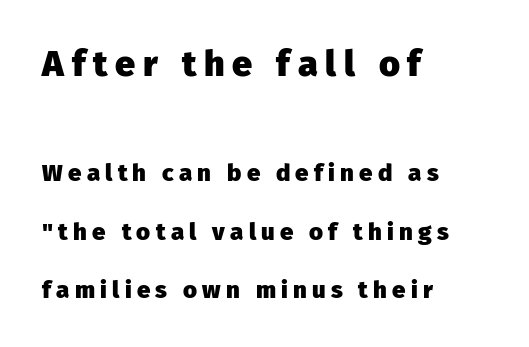
Size contrast runs from large at the top to small at the bottom. The line texture is sparse and dotted thanks to wide tracking. Just letters on the line, the space beneath them empty. Baseline-to-baseline distance is far greater than the letter height. The rendering uses a bold face; every stroke is thick and dark. Regarding serifs, this sample does without them.
